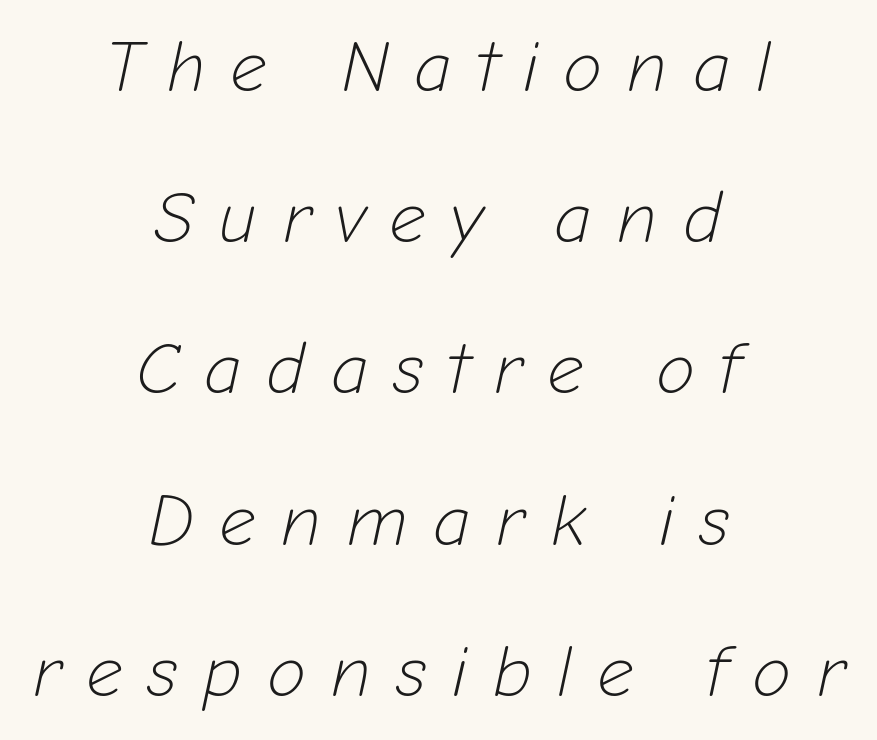
The image shows 72 px light type, italic (leaning right); set centered, loose line spacing (2.1x), unusually wide letter spacing (+0.34 em), not underlined; low stroke contrast and a medium x-height.
